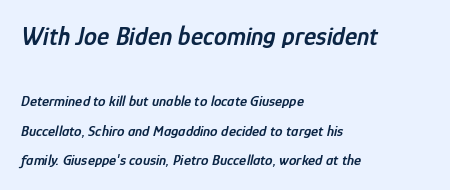
Q: Is the text bold? A: Semi-bold.
Q: Is the text italic (slanted)? A: Yes, it leans right by about 12 degrees.
Q: Is the text underlined? A: No.
Q: How is the paragraph aligned? A: Left-aligned.
Q: Is the spacing between letters normal or unusually wide? A: Normal.
Q: Is the spacing between lines tight, normal or loose? A: Loose.
Q: Which block of text is set in a larger size, the first (top) or the second (bottom)? A: The first (top) one.
